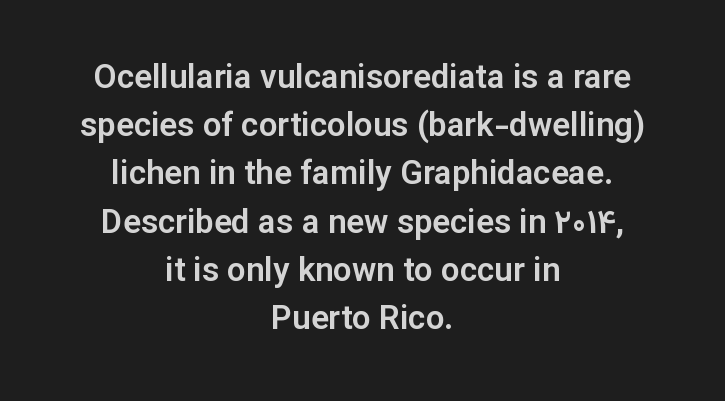
{"serif": "no", "italic": "no", "width": "normal", "stroke_contrast": "low", "x_height": "medium", "monospaced": "no", "underline": "no", "align": "center", "line_spacing": "normal", "line_spacing_ratio": 1.46, "letter_spacing": "normal", "letter_spacing_em": 0.0, "glyph_px": 33}
